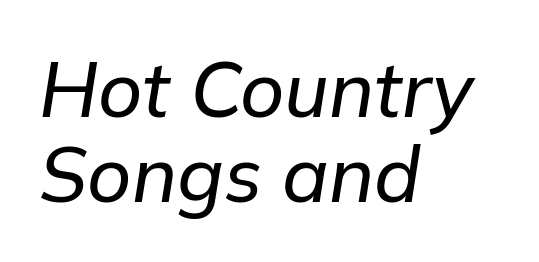
Each line starts at the same left margin while the right side varies. The face used here has a pronounced slope to its letters. What stands out about the letter spacing? Nothing — it is the standard amount. Line spacing here is tight.
